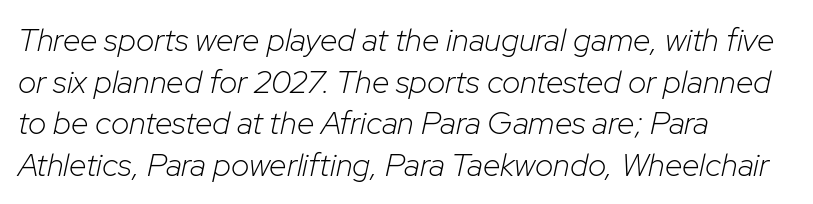
{"italic": "yes", "lean": "right", "slant_degrees": 12, "bold": "no", "weight": "light", "width": "normal", "stroke_contrast": "low", "x_height": "medium", "monospaced": "no", "underline": "no", "align": "left", "line_spacing": "normal", "line_spacing_ratio": 1.3, "letter_spacing": "normal", "letter_spacing_em": 0.0, "glyph_px": 32}
